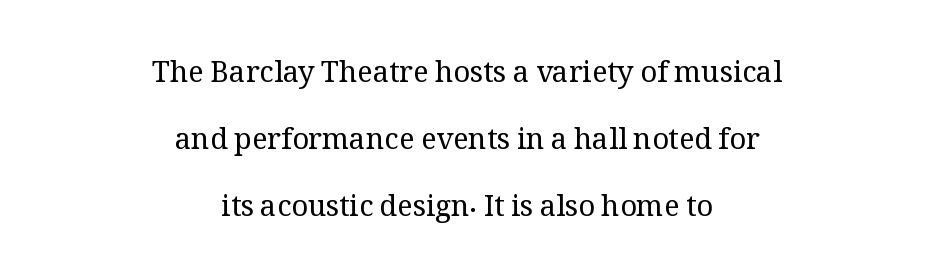
The image shows 29 px regular-weight serif type, upright; set centered, loose line spacing (2.31x), normal letter spacing, not underlined; medium stroke contrast and a medium x-height.
